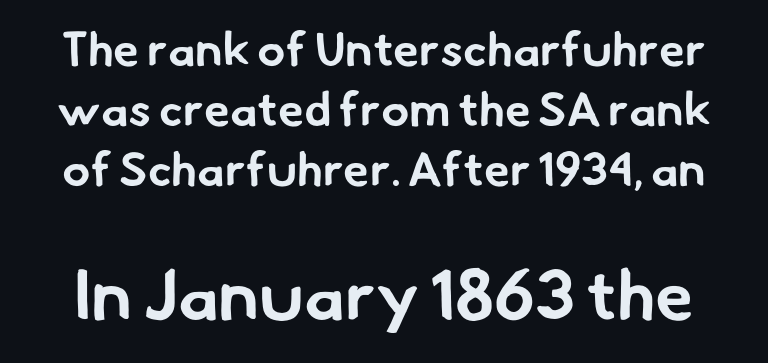
The image shows 70 px bold sans-serif type; set normal line spacing (1.28x), normal letter spacing, not underlined; the second (bottom) block is 1.49x larger; low stroke contrast and a small x-height.
